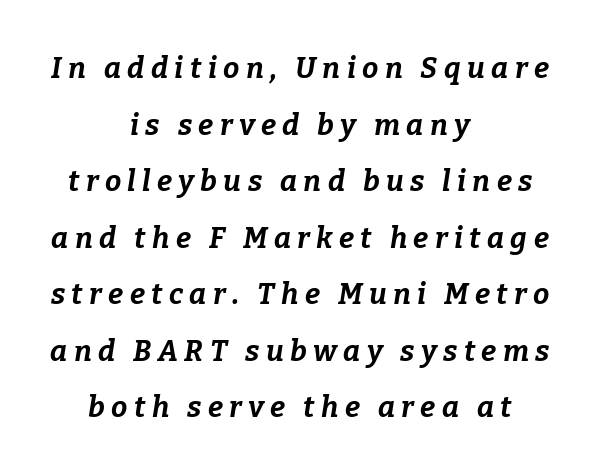
Q: Is the text bold? A: Yes.
Q: Is the text italic (slanted)? A: Yes, it leans right by about 9 degrees.
Q: Is the text underlined? A: No.
Q: How is the paragraph aligned? A: Centered.
Q: Is the spacing between letters normal or unusually wide? A: Unusually wide.
Q: Is the spacing between lines tight, normal or loose? A: Loose.
Q: Width (condensed, normal, or wide)? A: Normal.
Q: Stroke contrast? A: Low.
Q: x-height? A: Medium.
Q: Monospaced? A: No.
